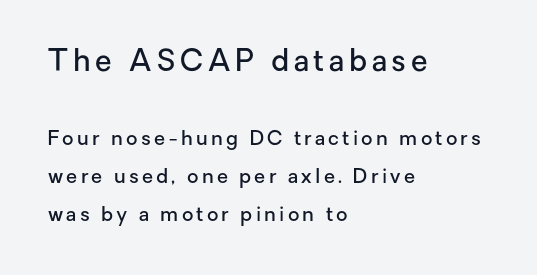
The gap between lines stays unmarked. Serif or sans? Sans — the stroke terminals are bare. You get the large type first, then a drop to smaller type. Interline gaps are noticeably wide in this sample.
